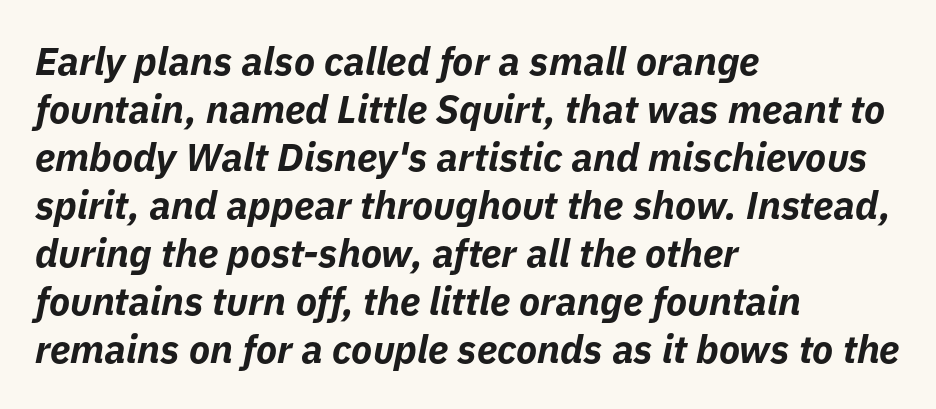
Q: Is the text bold? A: Yes.
Q: Is the text italic (slanted)? A: Yes, it leans right by about 11 degrees.
Q: Is the text underlined? A: No.
Q: How is the paragraph aligned? A: Left-aligned.
Q: Is the spacing between letters normal or unusually wide? A: Normal.
Q: Width (condensed, normal, or wide)? A: Normal.
Q: Stroke contrast? A: Low.
Q: x-height? A: Medium.
Q: Monospaced? A: No.
